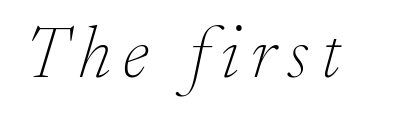
Q: Is the text bold? A: No.
Q: Is the text italic (slanted)? A: Yes, it leans right by about 17 degrees.
Q: Is the typeface a serif or a sans-serif typeface? A: Serif.
Q: Is the text underlined? A: No.
Q: Width (condensed, normal, or wide)? A: Normal.
Q: Stroke contrast? A: Low.
Q: x-height? A: Small.
Q: Monospaced? A: No.
